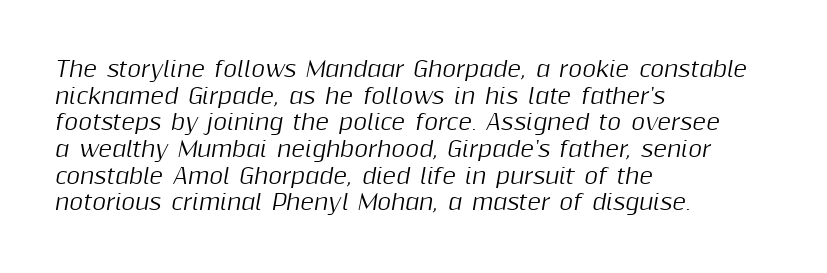
Honestly, the letter spacing is just normal — you wouldn't notice it. Horizontal alignment here is leftward, the default for most running prose. The letters are slanted; this is an italic face. The string is rendered with underlining switched off.
